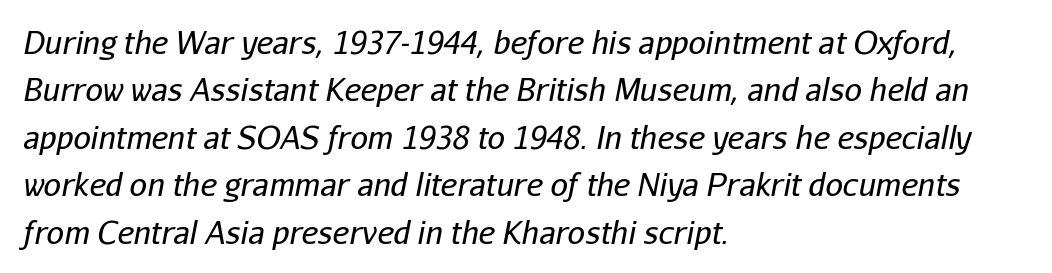
{"italic": "yes", "lean": "right", "slant_degrees": 11, "bold": "no", "weight": "regular", "width": "normal", "stroke_contrast": "low", "x_height": "medium", "monospaced": "no", "underline": "no", "align": "left", "line_spacing": "normal", "line_spacing_ratio": 1.53, "letter_spacing": "normal", "letter_spacing_em": 0.0, "glyph_px": 31}
